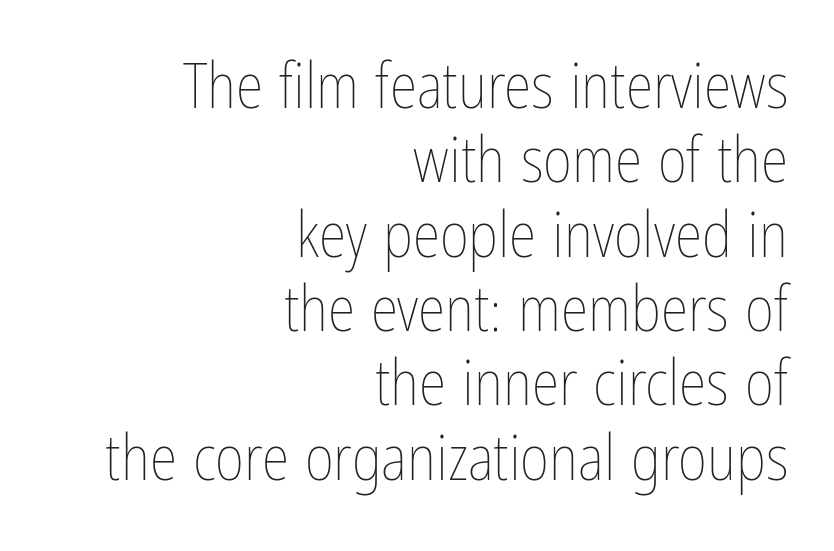
In CSS terms this would be text-align: right. Nope, not italic — everything's standing straight. Do the characters align in a grid? No, the font is proportional. Weight: regular or lighter. Nobody drew a line under any word here.
